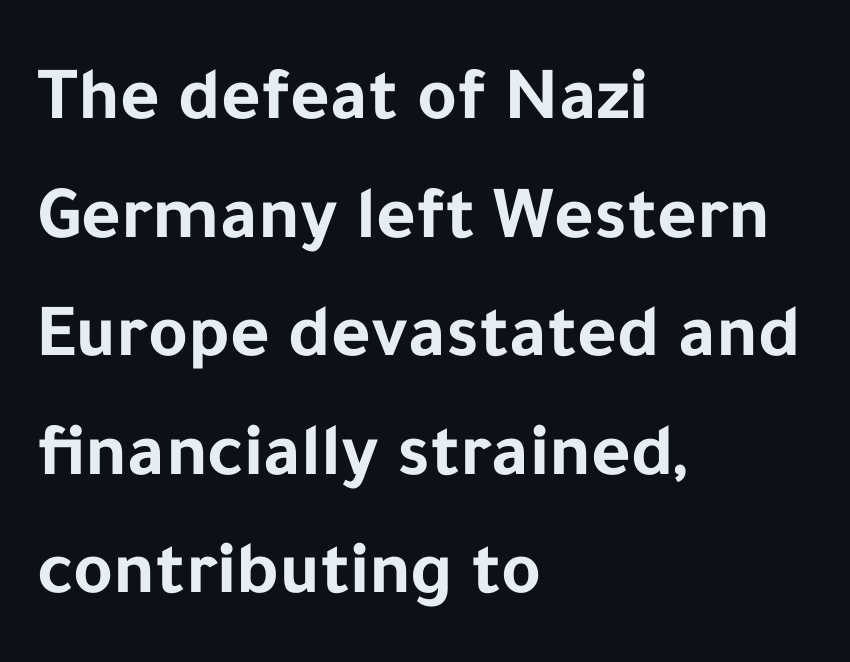
Q: Is the text bold? A: Yes.
Q: Is the text italic (slanted)? A: No, it is upright.
Q: Is the typeface a serif or a sans-serif typeface? A: Sans-serif.
Q: Is the text underlined? A: No.
Q: How is the paragraph aligned? A: Left-aligned.
Q: Is the spacing between letters normal or unusually wide? A: Normal.
Q: Is the spacing between lines tight, normal or loose? A: Normal.
Q: Width (condensed, normal, or wide)? A: Normal.
Q: Stroke contrast? A: Low.
Q: x-height? A: Medium.
Q: Monospaced? A: No.
